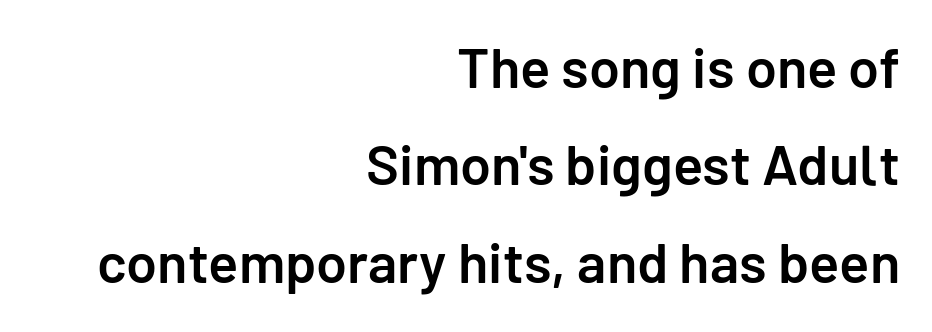
Q: Is the text bold? A: Semi-bold.
Q: Is the text italic (slanted)? A: No, it is upright.
Q: Is the typeface a serif or a sans-serif typeface? A: Sans-serif.
Q: Is the text underlined? A: No.
Q: How is the paragraph aligned? A: Right-aligned.
Q: Is the spacing between letters normal or unusually wide? A: Normal.
Q: Width (condensed, normal, or wide)? A: Normal.
Q: Stroke contrast? A: Low.
Q: x-height? A: Medium.
Q: Monospaced? A: No.
